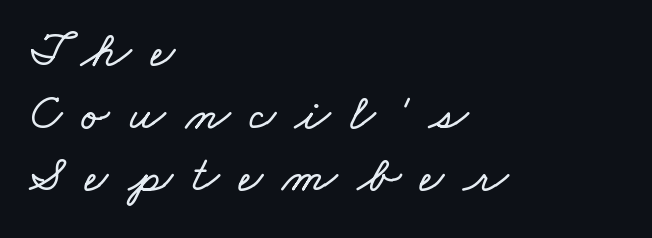
{"width": "wide", "stroke_contrast": "low", "x_height": "small", "monospaced": "no", "underline": "no", "align": "left", "line_spacing_ratio": 1.23, "letter_spacing": "wide", "letter_spacing_em": 0.39, "glyph_px": 51}
